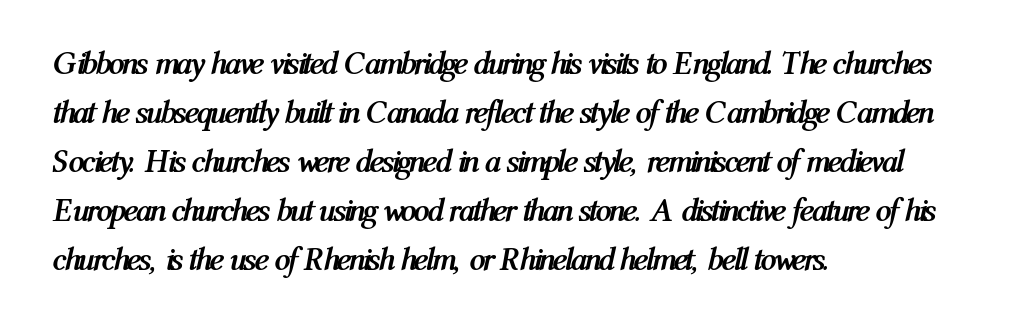
Q: Is the text bold? A: Yes.
Q: Is the text italic (slanted)? A: Yes, it leans right by about 12 degrees.
Q: Is the text underlined? A: No.
Q: How is the paragraph aligned? A: Left-aligned.
Q: Is the spacing between letters normal or unusually wide? A: Normal.
Q: Is the spacing between lines tight, normal or loose? A: Normal.
Q: Width (condensed, normal, or wide)? A: Condensed.
Q: Stroke contrast? A: Medium.
Q: x-height? A: Medium.
Q: Monospaced? A: No.
